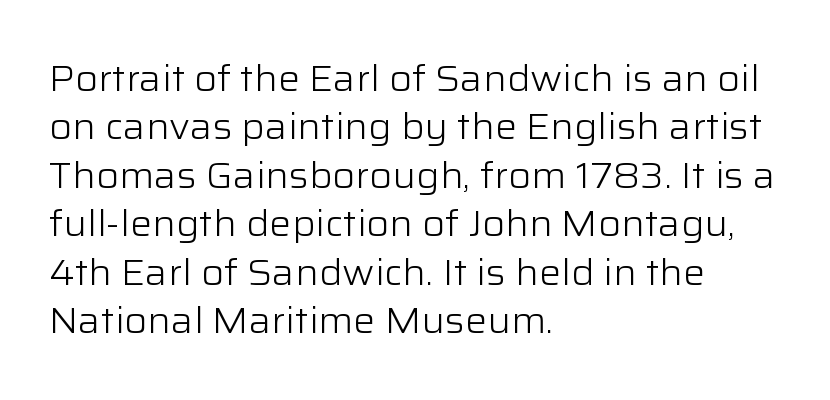
This is the regular roman posture of the typeface. Counters stay open thanks to moderate or lighter strokes. Anything drawn beneath the words? Only blank space. One-word summary of the alignment: left.
